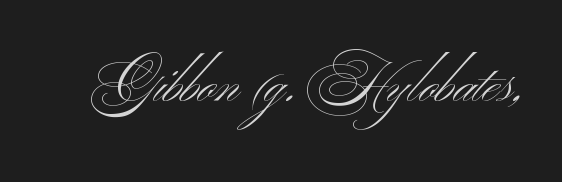
Q: Is the text bold? A: No.
Q: Is the typeface a serif or a sans-serif typeface? A: Sans-serif.
Q: Is the text underlined? A: No.
Q: Is the spacing between letters normal or unusually wide? A: Normal.
Q: Width (condensed, normal, or wide)? A: Wide.
Q: Stroke contrast? A: Medium.
Q: x-height? A: Small.
Q: Monospaced? A: No.
